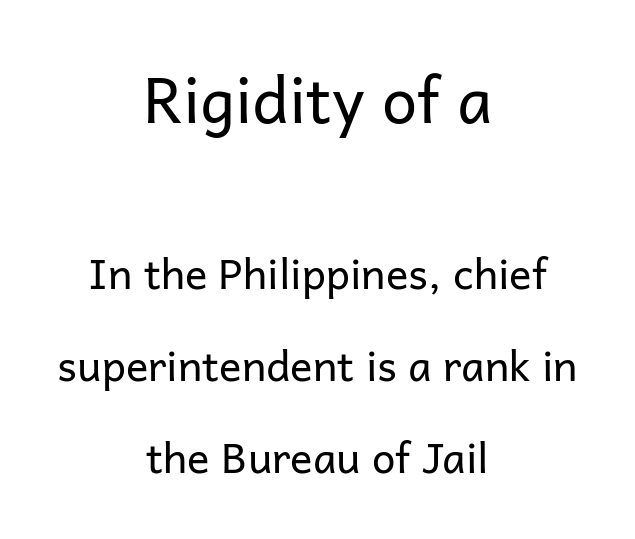
The image shows 63 px regular-weight sans-serif type, upright; set centered, loose line spacing (2.19x), normal letter spacing, not underlined; the first (top) block is 1.5x larger; low stroke contrast and a medium x-height.
